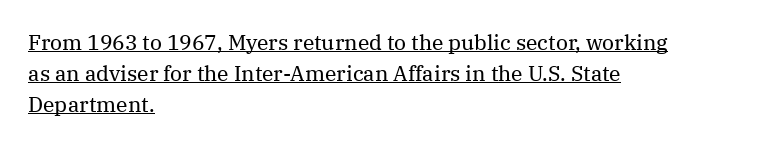
Q: Is the text bold? A: No.
Q: Is the text italic (slanted)? A: No, it is upright.
Q: Is the text underlined? A: Yes.
Q: How is the paragraph aligned? A: Left-aligned.
Q: Is the spacing between letters normal or unusually wide? A: Normal.
Q: Is the spacing between lines tight, normal or loose? A: Normal.
